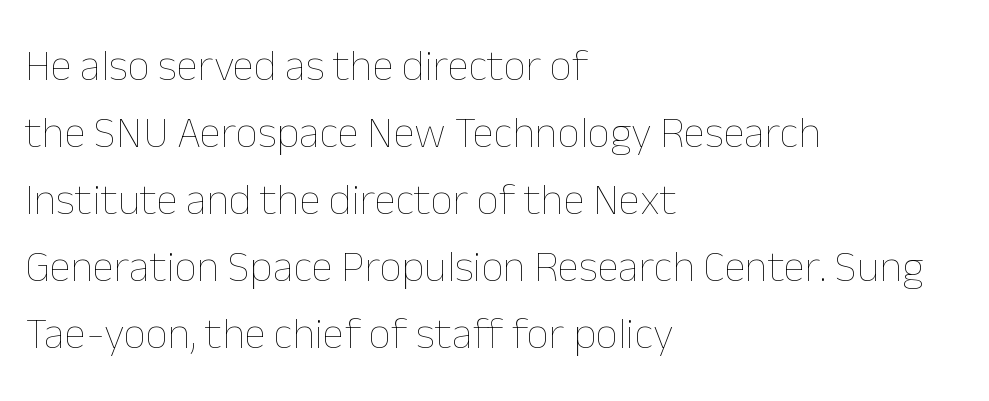
In CSS terms this would be text-align: left. Here the designer chose a conventional face with non-uniform glyph widths. This sample uses an upright cut, with every glyph sitting square on the baseline. The block of text has a typical density, with ordinary space between rows. Stems and bowls with no extra thickness — not bold.
